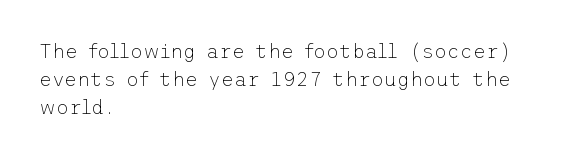
A roman cut, with each character standing at attention. Compared with a centered layout, this one pins lines to the left instead. Evenly set lines give the paragraph a standard silhouette. Heft: none added — not bold. The baseline area is clear.
